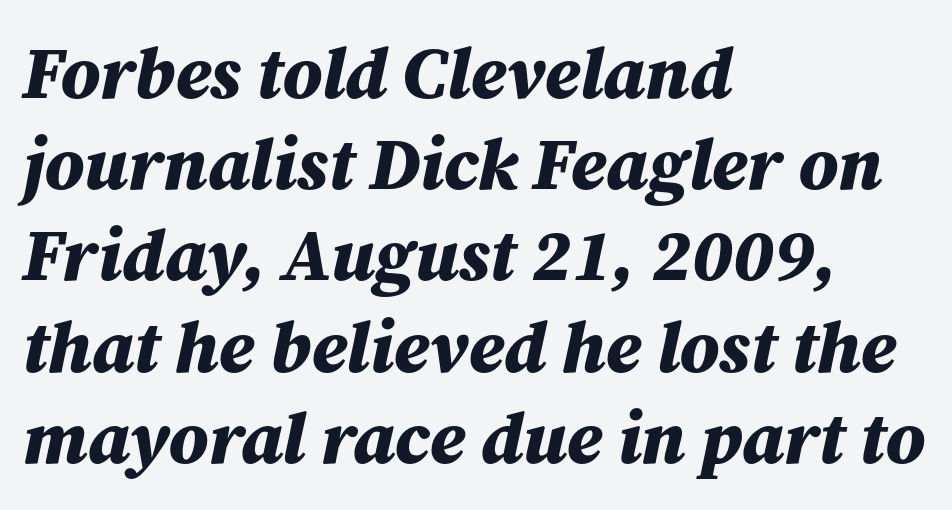
Q: Is the text bold? A: Yes.
Q: Is the text italic (slanted)? A: Yes, it leans right by about 12 degrees.
Q: Is the text underlined? A: No.
Q: How is the paragraph aligned? A: Left-aligned.
Q: Is the spacing between letters normal or unusually wide? A: Normal.
Q: Is the spacing between lines tight, normal or loose? A: Normal.
Q: Width (condensed, normal, or wide)? A: Normal.
Q: Stroke contrast? A: Medium.
Q: x-height? A: Medium.
Q: Monospaced? A: No.
